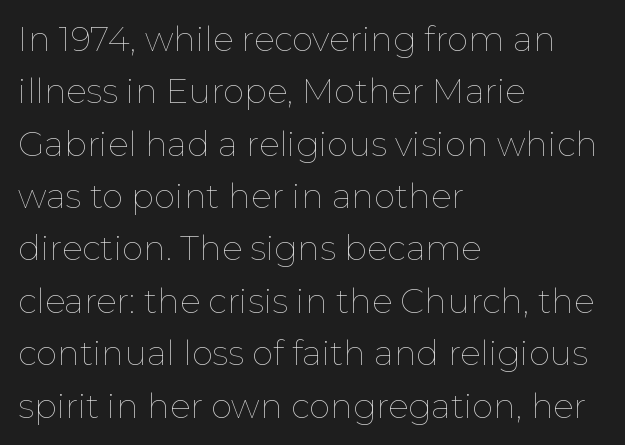
{"italic": "no", "bold": "no", "weight": "thin", "width": "normal", "stroke_contrast": "low", "x_height": "medium", "monospaced": "no", "underline": "no", "align": "left", "line_spacing": "normal", "line_spacing_ratio": 1.54, "letter_spacing": "normal", "letter_spacing_em": 0.0, "glyph_px": 34}
